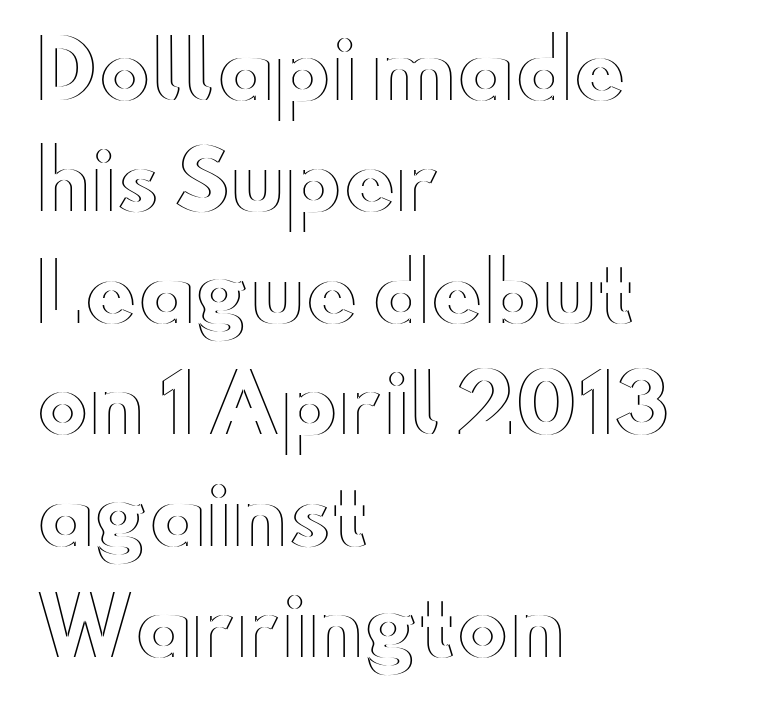
Q: Is the text italic (slanted)? A: No, it is upright.
Q: Is the text underlined? A: No.
Q: How is the paragraph aligned? A: Left-aligned.
Q: Is the spacing between letters normal or unusually wide? A: Normal.
Q: Is the spacing between lines tight, normal or loose? A: Normal.
Q: Width (condensed, normal, or wide)? A: Wide.
Q: x-height? A: Small.
Q: Monospaced? A: No.
